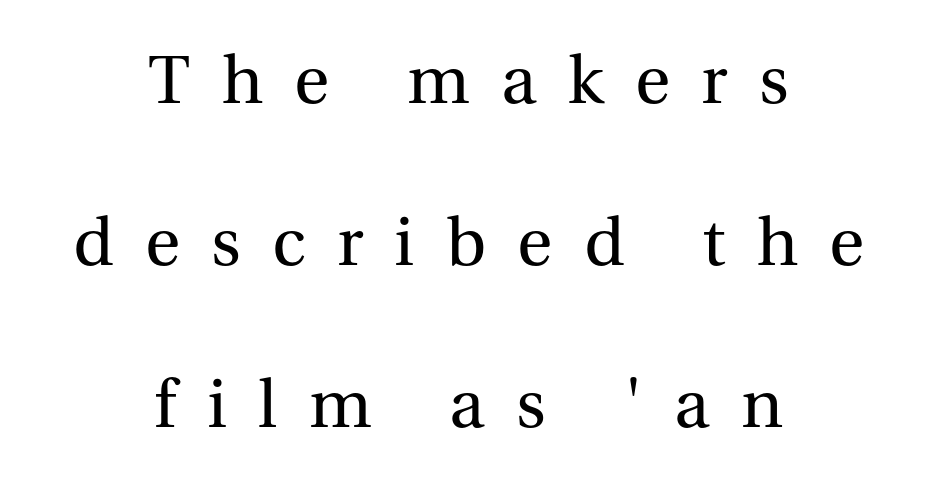
{"serif": "yes", "italic": "no", "bold": "no", "weight": "regular", "width": "normal", "stroke_contrast": "medium", "x_height": "medium", "monospaced": "no", "underline": "no", "align": "center", "line_spacing": "loose", "line_spacing_ratio": 2.38, "letter_spacing": "wide", "letter_spacing_em": 0.46, "glyph_px": 68}
